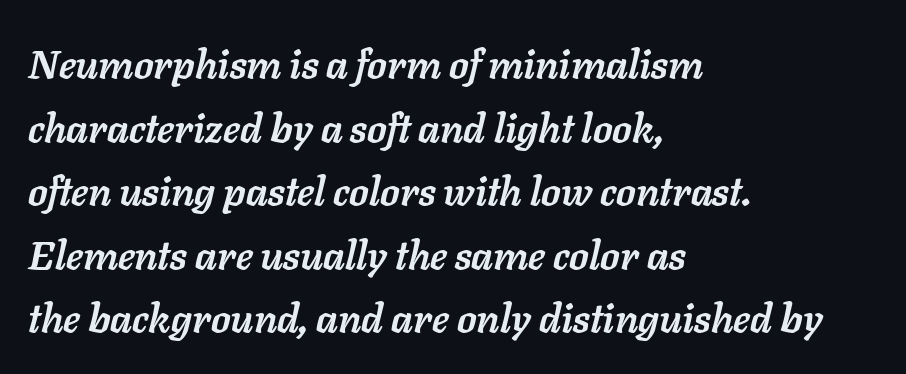
{"italic": "yes", "lean": "right", "slant_degrees": 11, "bold": "yes", "weight": "semibold", "width": "normal", "stroke_contrast": "low", "x_height": "medium", "monospaced": "no", "underline": "no", "align": "left", "line_spacing": "normal", "line_spacing_ratio": 1.59, "letter_spacing": "normal", "letter_spacing_em": 0.0, "glyph_px": 40}
